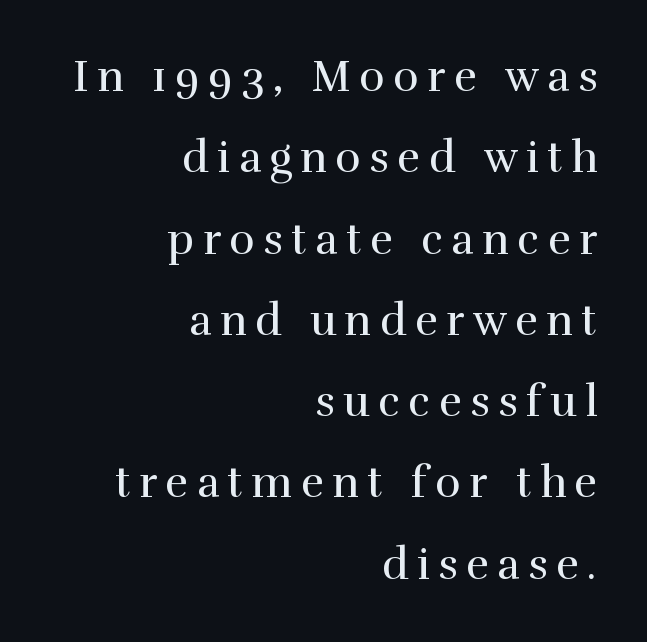
Q: Is the text bold? A: No.
Q: Is the text italic (slanted)? A: No, it is upright.
Q: Is the typeface a serif or a sans-serif typeface? A: Serif.
Q: Is the text underlined? A: No.
Q: How is the paragraph aligned? A: Right-aligned.
Q: Is the spacing between letters normal or unusually wide? A: Unusually wide.
Q: Width (condensed, normal, or wide)? A: Normal.
Q: x-height? A: Medium.
Q: Monospaced? A: No.
